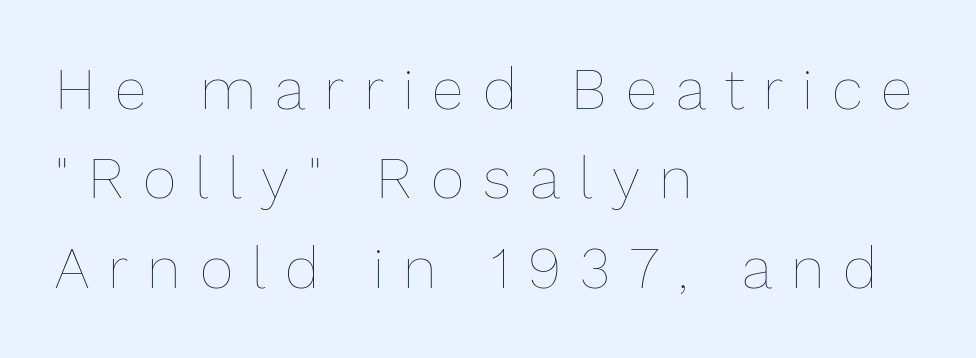
The image shows 58 px thin type, upright; set left-aligned, normal line spacing (1.54x), unusually wide letter spacing (+0.33 em), not underlined; low stroke contrast and a medium x-height.
